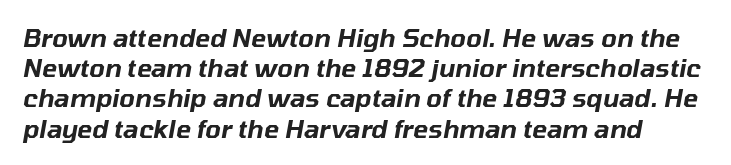
Q: Is the text italic (slanted)? A: Yes, it leans right by about 10 degrees.
Q: Is the text underlined? A: No.
Q: Is the spacing between letters normal or unusually wide? A: Normal.
